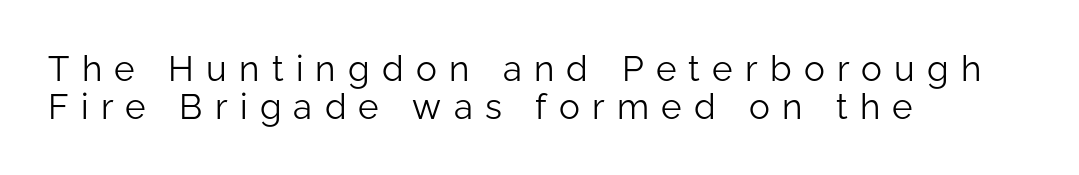
Q: Is the text bold? A: No.
Q: Is the text italic (slanted)? A: No, it is upright.
Q: Is the typeface a serif or a sans-serif typeface? A: Sans-serif.
Q: Is the text underlined? A: No.
Q: How is the paragraph aligned? A: Left-aligned.
Q: Is the spacing between letters normal or unusually wide? A: Unusually wide.
Q: Is the spacing between lines tight, normal or loose? A: Tight.
Q: Width (condensed, normal, or wide)? A: Normal.
Q: Stroke contrast? A: Low.
Q: x-height? A: Medium.
Q: Monospaced? A: No.
